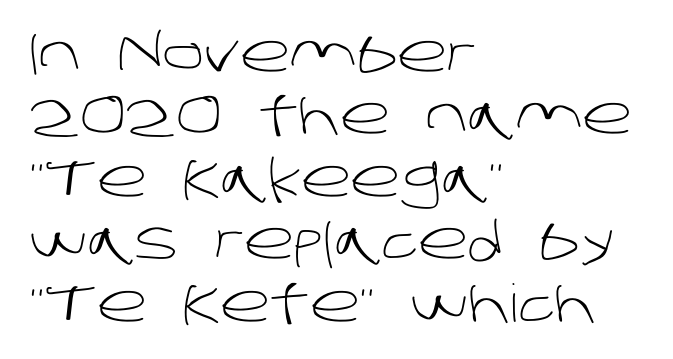
{"serif": "no", "bold": "no", "weight": "light", "width": "normal", "stroke_contrast": "low", "x_height": "large", "monospaced": "no", "underline": "no", "align": "left", "line_spacing_ratio": 1.2, "letter_spacing": "normal", "letter_spacing_em": 0.0, "glyph_px": 52}
